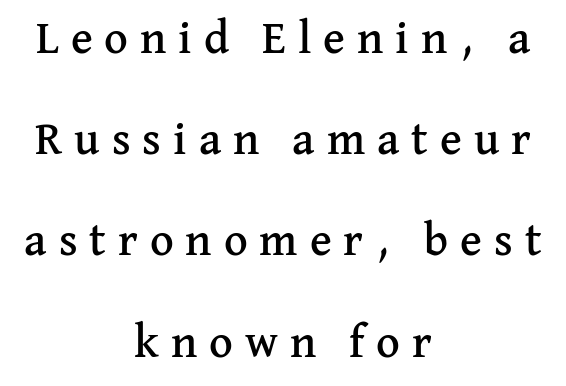
The image shows 46 px serif type, upright; set centered, loose line spacing (2.2x), unusually wide letter spacing (+0.26 em), not underlined; medium stroke contrast and a medium x-height.
